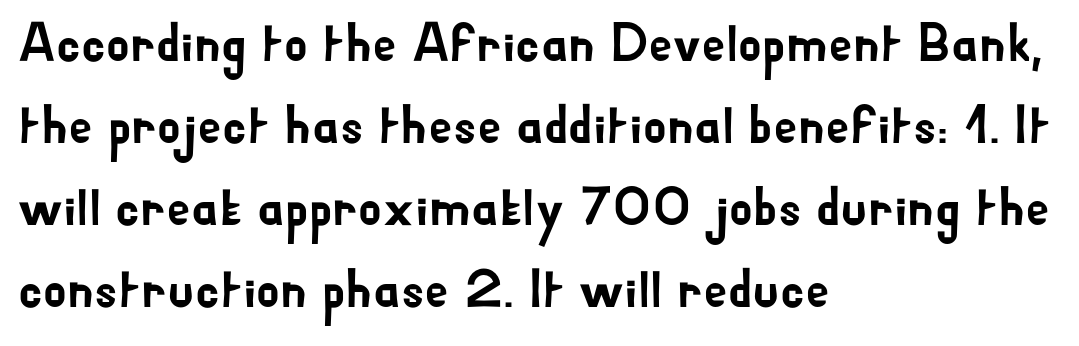
The image shows 54 px sans-serif type, upright; set left-aligned, normal line spacing (1.52x), normal letter spacing, not underlined; low stroke contrast and a small x-height.
